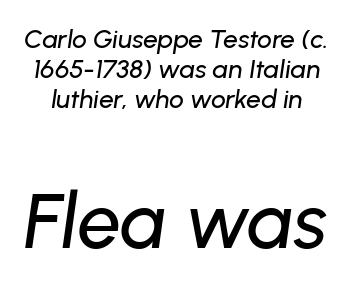
{"italic": "yes", "lean": "right", "slant_degrees": 8, "width": "normal", "stroke_contrast": "low", "x_height": "medium", "monospaced": "no", "underline": "no", "line_spacing": "tight", "line_spacing_ratio": 1.15, "letter_spacing": "normal", "letter_spacing_em": 0.0, "larger_block": "second", "size_ratio": 2.96, "glyph_px": 77}
